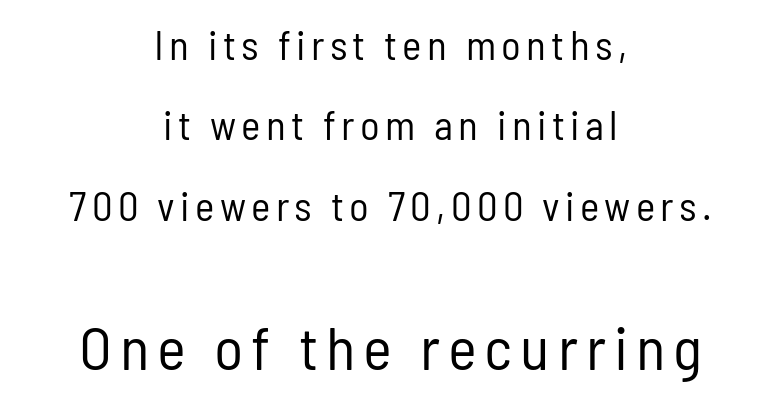
The setting favours the middle, as headings and verse often do. The following chunk of copy outweighs the initial chunk in type size. The passage shown is typeset with a sans-serif family. These lines were composed using upright roman letters.
